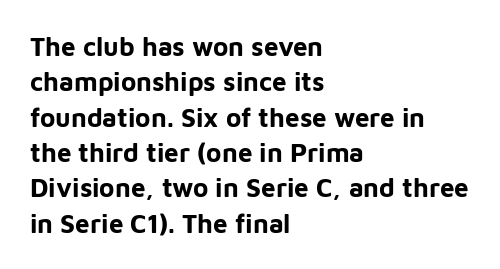
{"italic": "no", "bold": "yes", "underline": "no", "align": "left", "line_spacing": "normal", "line_spacing_ratio": 1.36, "letter_spacing": "normal", "letter_spacing_em": 0.0, "glyph_px": 26}
